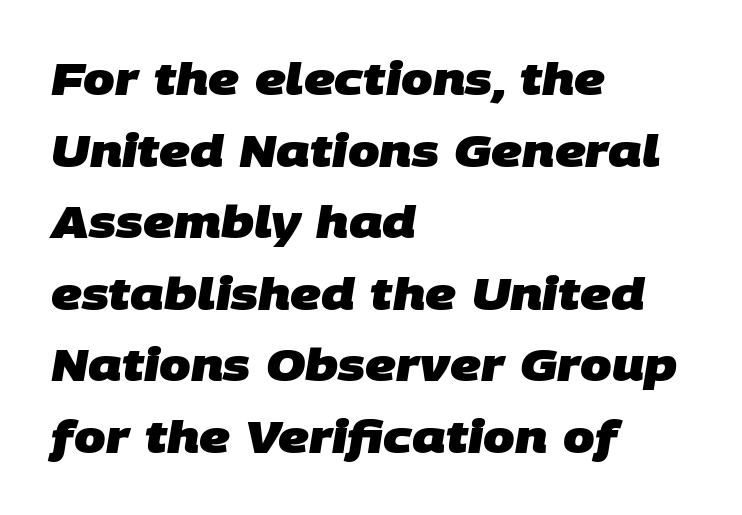
Q: Is the text bold? A: Yes.
Q: Is the typeface a serif or a sans-serif typeface? A: Sans-serif.
Q: Is the text underlined? A: No.
Q: How is the paragraph aligned? A: Left-aligned.
Q: Is the spacing between letters normal or unusually wide? A: Normal.
Q: Is the spacing between lines tight, normal or loose? A: Normal.
Q: Width (condensed, normal, or wide)? A: Normal.
Q: Stroke contrast? A: Low.
Q: x-height? A: Large.
Q: Monospaced? A: No.
